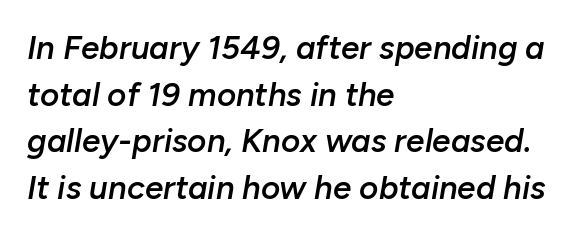
Q: Is the text bold? A: Semi-bold.
Q: Is the text italic (slanted)? A: Yes, it leans right by about 10 degrees.
Q: Is the text underlined? A: No.
Q: How is the paragraph aligned? A: Left-aligned.
Q: Is the spacing between letters normal or unusually wide? A: Normal.
Q: Is the spacing between lines tight, normal or loose? A: Normal.
Q: Width (condensed, normal, or wide)? A: Normal.
Q: Stroke contrast? A: Low.
Q: x-height? A: Medium.
Q: Monospaced? A: No.
